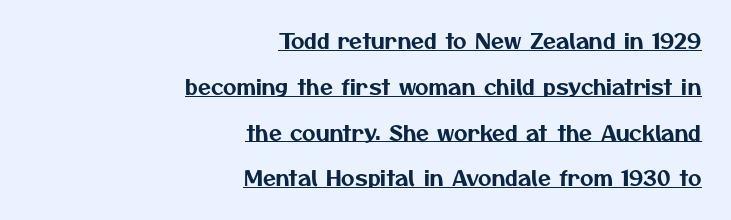
{"underline": "yes", "align": "right", "line_spacing": "loose", "line_spacing_ratio": 2.18, "letter_spacing": "normal", "letter_spacing_em": 0.0, "glyph_px": 21}
